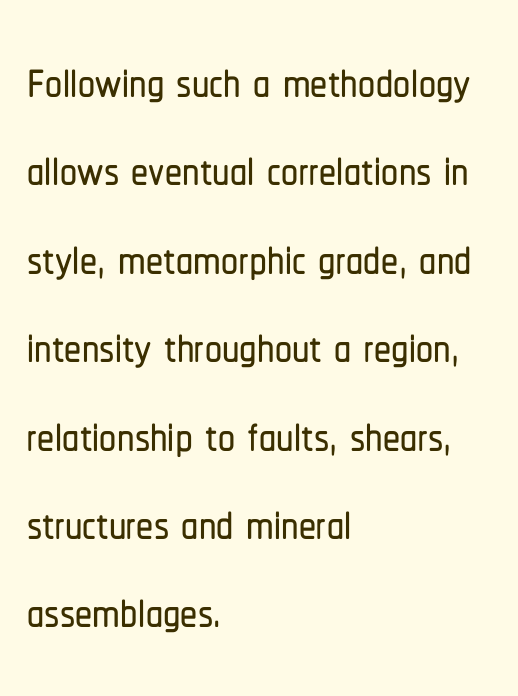
{"serif": "no", "italic": "no", "width": "condensed", "stroke_contrast": "low", "x_height": "medium", "monospaced": "no", "underline": "no", "align": "left", "line_spacing": "normal", "line_spacing_ratio": 1.3, "letter_spacing": "normal", "letter_spacing_em": 0.0, "glyph_px": 68}
